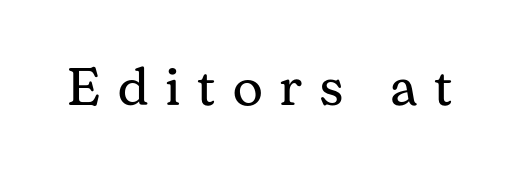
In terms of letterform style, serifs are clearly present. Style check: upright. How are the letters spaced? Widely, with obvious added tracking. Has an underline been added? It has not. Vertical stems look standard width or narrower in stroke. The face used here is proportionally spaced, like ordinary book or web type.
